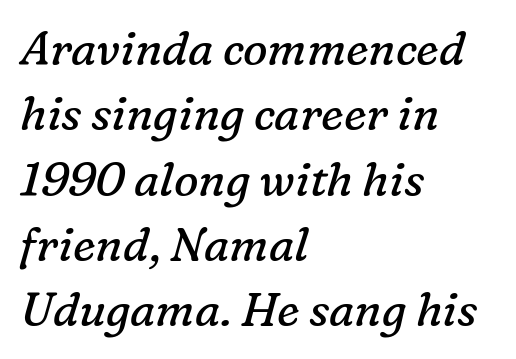
Q: Is the text bold? A: No.
Q: Is the text italic (slanted)? A: Yes, it leans right by about 16 degrees.
Q: Is the typeface a serif or a sans-serif typeface? A: Serif.
Q: Is the text underlined? A: No.
Q: How is the paragraph aligned? A: Left-aligned.
Q: Is the spacing between letters normal or unusually wide? A: Normal.
Q: Is the spacing between lines tight, normal or loose? A: Normal.
Q: Width (condensed, normal, or wide)? A: Normal.
Q: Stroke contrast? A: Low.
Q: x-height? A: Medium.
Q: Monospaced? A: No.
